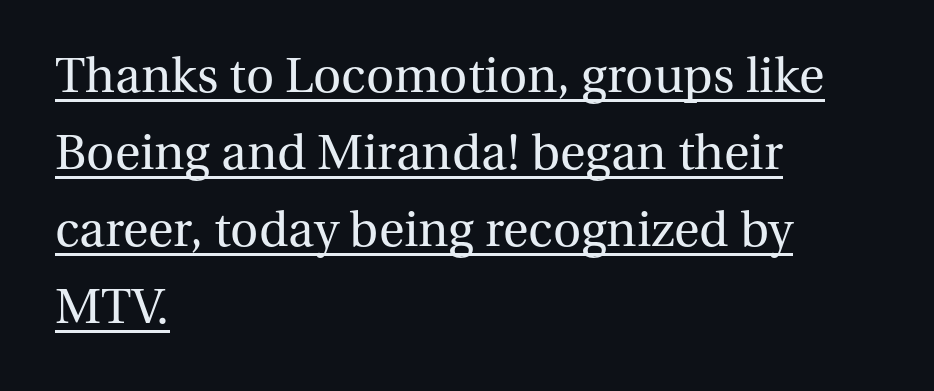
A typesetter would call this leading conventional body-copy spacing. These lines are rendered in a variable-pitch font. Between one letter and the next there's only the usual sliver of space. Unlike a clean sans, this face finishes its strokes with serifs. Weight: not bold — regular or lighter. Which margin do the lines hug? The left one — the right edge is uneven.
